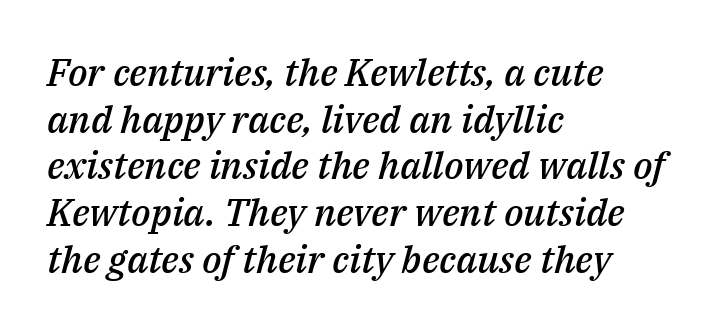
{"italic": "yes", "lean": "right", "slant_degrees": 14, "bold": "semi", "weight": "semibold", "width": "normal", "stroke_contrast": "medium", "x_height": "medium", "monospaced": "no", "underline": "no", "align": "left", "line_spacing_ratio": 1.23, "letter_spacing": "normal", "letter_spacing_em": 0.0, "glyph_px": 38}
